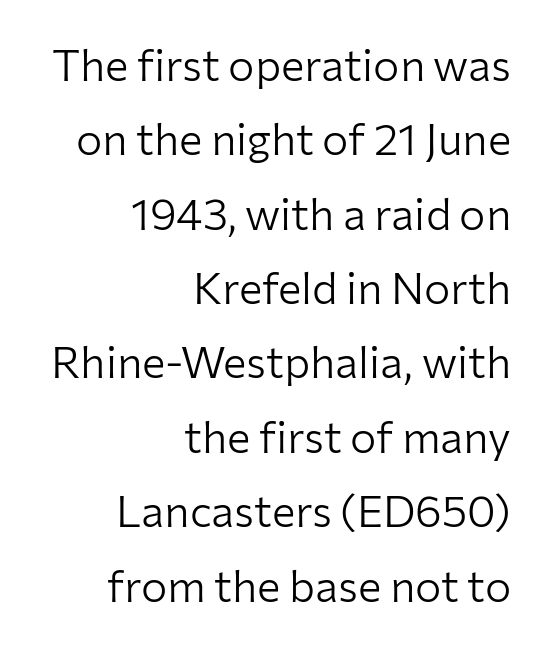
Words float on clear page, feet unadorned. Proportional: the letters do not fall into vertical columns. The block of text has a typical density, with ordinary space between rows. Italic? Not at all — the glyphs are vertical.
